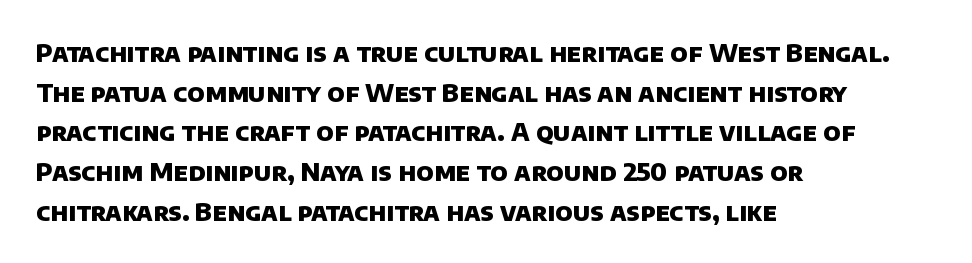
Q: Is the text bold? A: Yes.
Q: Is the text underlined? A: No.
Q: How is the paragraph aligned? A: Left-aligned.
Q: Is the spacing between letters normal or unusually wide? A: Normal.
Q: Is the spacing between lines tight, normal or loose? A: Normal.
